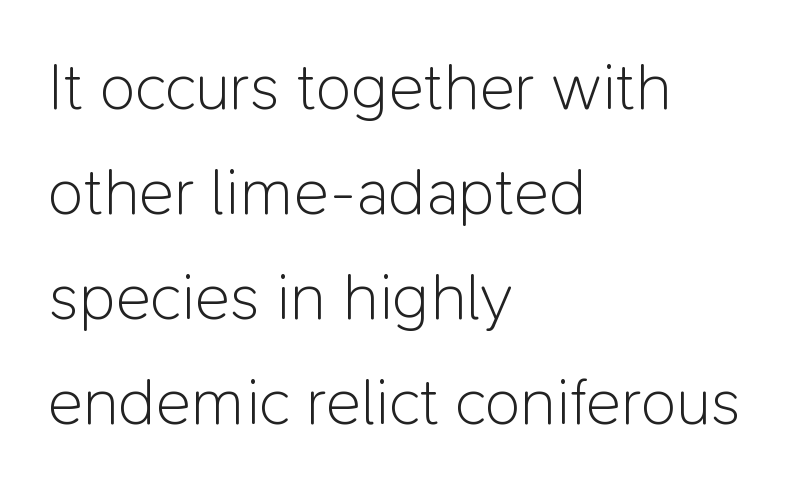
Rule under the text: the space is simply empty. Rendered with straight, roman letterforms. Unlike a traditional serif, this face leaves its strokes unadorned. These lines are rendered in a variable-pitch font. Leftover space on each line is placed entirely after the last word.
